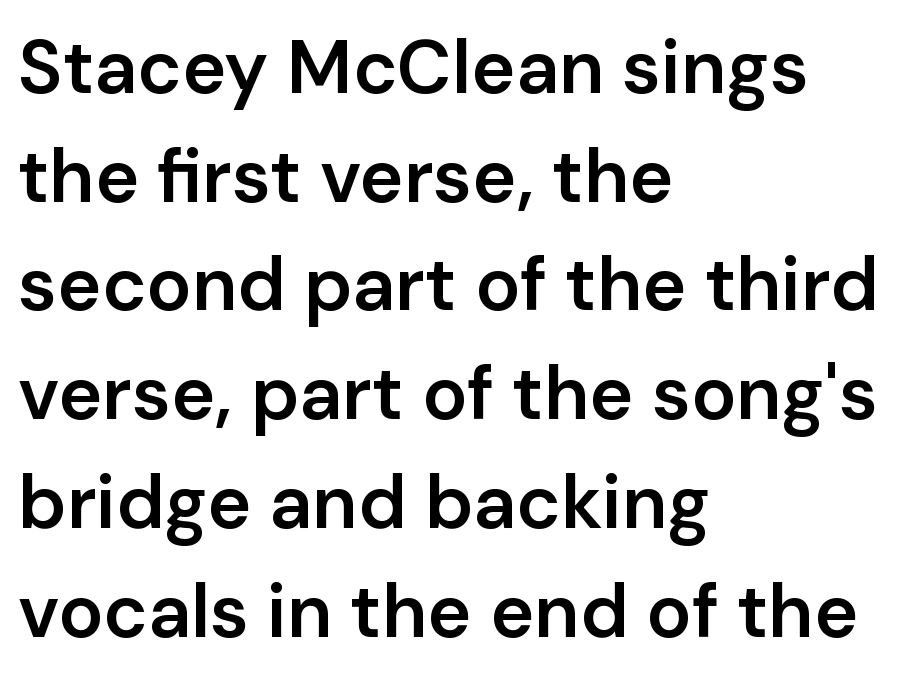
Is this a fixed-width face? No — the glyphs have proportional, varying widths. A semibold gives these letters moderate extra thickness, short of bold. The letters sit at their default tracking, neither squeezed nor spread. Horizontal bands of white between lines are of average thickness. This rendering uses left alignment, leaving the right contour irregular.
